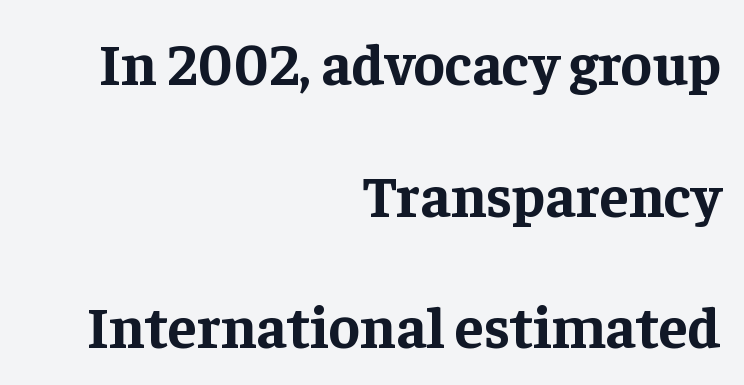
Q: Is the text bold? A: Yes.
Q: Is the text italic (slanted)? A: No, it is upright.
Q: Is the typeface a serif or a sans-serif typeface? A: Serif.
Q: Is the text underlined? A: No.
Q: How is the paragraph aligned? A: Right-aligned.
Q: Is the spacing between letters normal or unusually wide? A: Normal.
Q: Is the spacing between lines tight, normal or loose? A: Loose.
Q: Width (condensed, normal, or wide)? A: Normal.
Q: Stroke contrast? A: Low.
Q: x-height? A: Medium.
Q: Monospaced? A: No.
